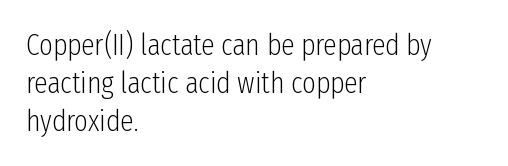
Check under the words: just untouched page. Weight: not bold — regular or lighter. The rendering uses natural spacing where letterforms have individual widths. No italicization has been applied; the sample stays upright. Vertically, the passage feels balanced, rows spaced as you'd expect. A classic flush-left, rag-right setting is used for this passage.
